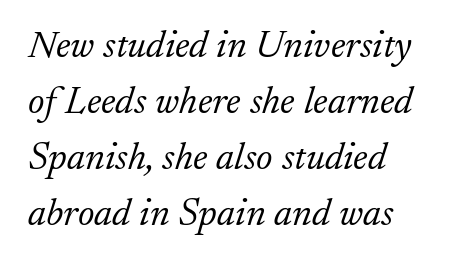
This sample has the flowing, uneven cadence of proportional lettering. Yep, those are serifs on the letters. Caption: multi-line text, flush left, ragged right. Italic? Definitely — the glyphs are oblique. Is this a heavy cut? Hardly; it is regular or lighter.
